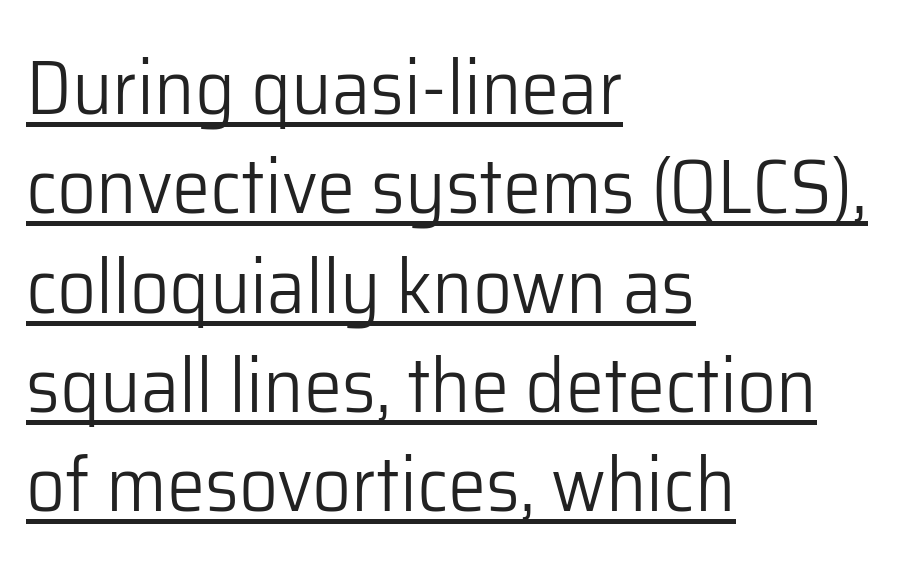
No extra tracking has been applied to these lines. Where is the straight margin? On the left. The rendered words wear a rule along their underside. Leading matches the norm, producing a regular column. Unbolded letterforms with no extra heft.
